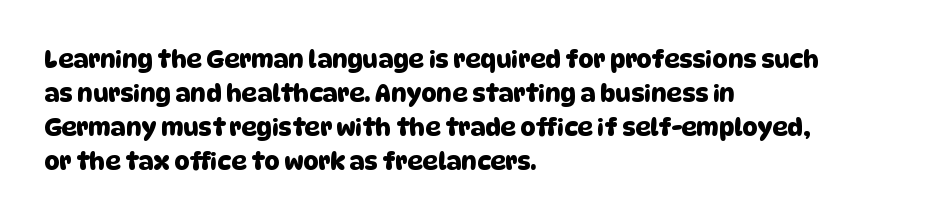
Successive baselines arrive at the customary interval. Caption: multi-line text, flush left, ragged right. Honestly, there is no underline to notice here at all. Letter spacing: default.
